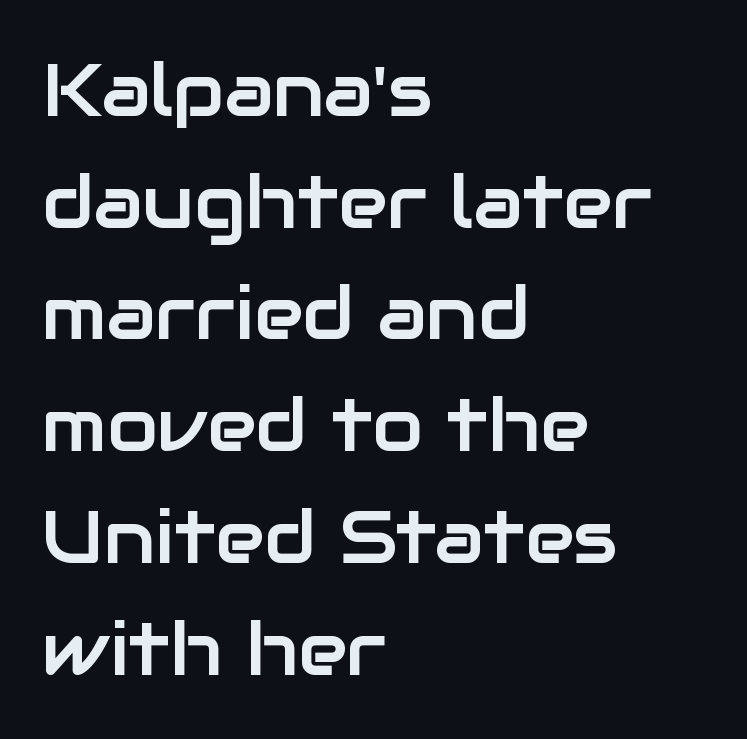
Normally led — the rows are evenly, conventionally spaced. A clean baseline with only descenders dipping below it. The lettering stays uniformly vertical, giving the passage a roman look. A student would call this left alignment; a typographer would say flush left, rag right. This sample has the flowing, uneven cadence of proportional lettering.
